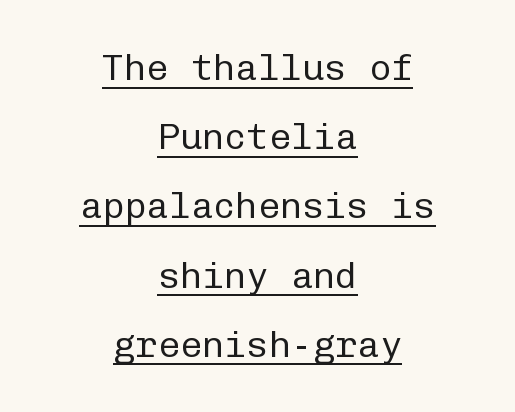
Q: Is the text bold? A: No.
Q: Is the text italic (slanted)? A: No, it is upright.
Q: Is the typeface a serif or a sans-serif typeface? A: Sans-serif.
Q: Is the text underlined? A: Yes.
Q: How is the paragraph aligned? A: Centered.
Q: Is the spacing between letters normal or unusually wide? A: Normal.
Q: Width (condensed, normal, or wide)? A: Normal.
Q: Stroke contrast? A: Low.
Q: x-height? A: Medium.
Q: Monospaced? A: Yes.
